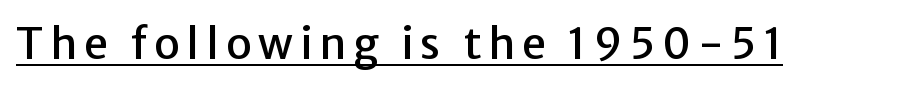
Q: Is the text italic (slanted)? A: No, it is upright.
Q: Is the typeface a serif or a sans-serif typeface? A: Sans-serif.
Q: Is the text underlined? A: Yes.
Q: Width (condensed, normal, or wide)? A: Normal.
Q: Stroke contrast? A: Low.
Q: x-height? A: Medium.
Q: Monospaced? A: No.
